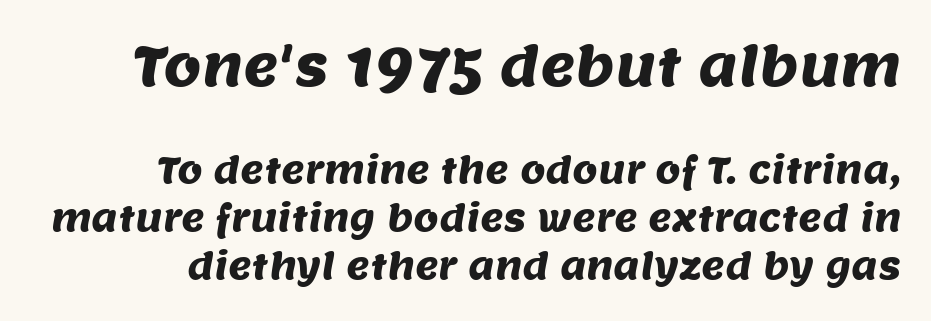
{"serif": "no", "width": "normal", "stroke_contrast": "medium", "x_height": "large", "monospaced": "no", "underline": "no", "line_spacing": "normal", "line_spacing_ratio": 1.34, "letter_spacing": "normal", "letter_spacing_em": 0.0, "larger_block": "first", "size_ratio": 1.5, "glyph_px": 54}
